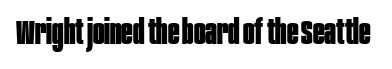
{"serif": "no", "italic": "no", "bold": "yes", "weight": "bold", "width": "condensed", "stroke_contrast": "low", "x_height": "large", "monospaced": "no", "underline": "no", "letter_spacing": "normal", "letter_spacing_em": 0.0, "glyph_px": 34}
